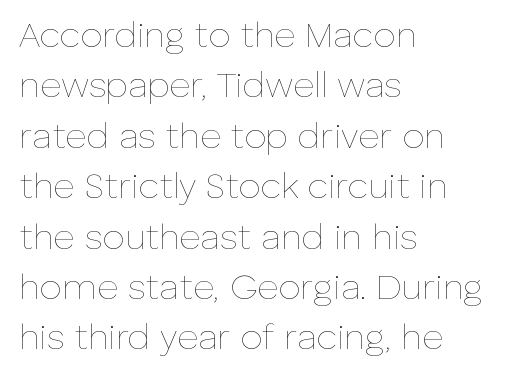
{"italic": "no", "bold": "no", "weight": "thin", "width": "normal", "stroke_contrast": "low", "x_height": "medium", "monospaced": "no", "underline": "no", "align": "left", "line_spacing": "normal", "line_spacing_ratio": 1.4, "letter_spacing": "normal", "letter_spacing_em": 0.0, "glyph_px": 36}
